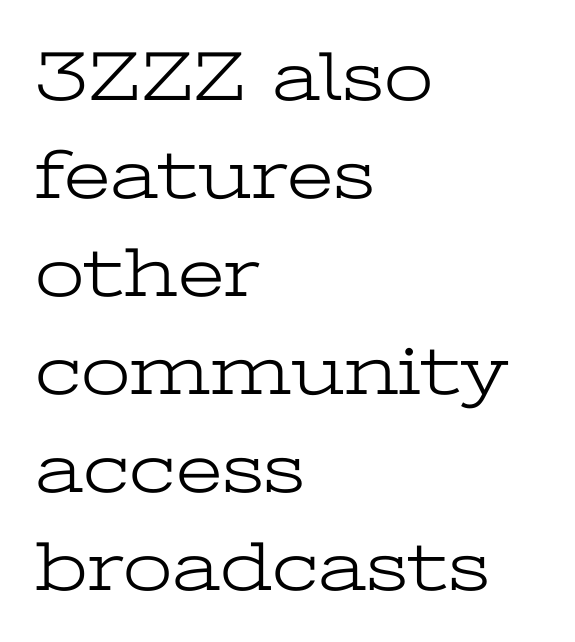
The image shows 71 px light, wide serif type, upright; set left-aligned, normal line spacing (1.38x), normal letter spacing, not underlined; low stroke contrast and a medium x-height.
